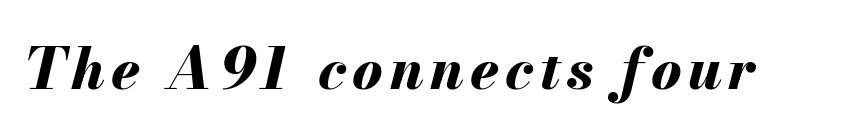
The image shows 57 px bold type, italic (leaning right); set not underlined; medium stroke contrast and a small x-height.
